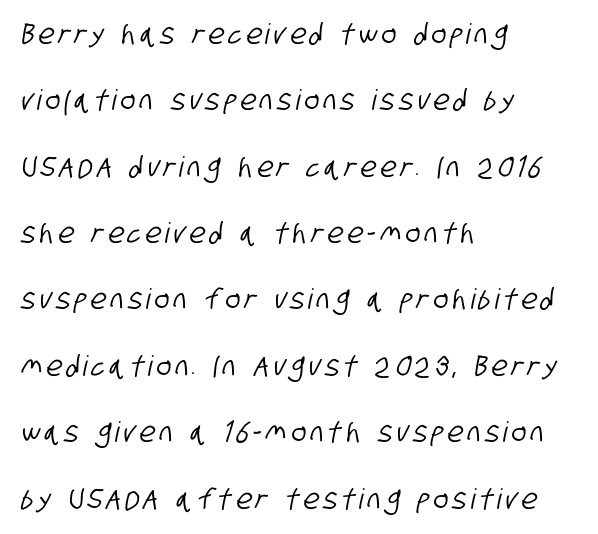
Here the designer chose a conventional face with non-uniform glyph widths. Classification — sans serif. Underlining? Definitely not there. If you measured baseline to baseline, you'd find a long distance. The rendering anchors every line to the left-hand side.
